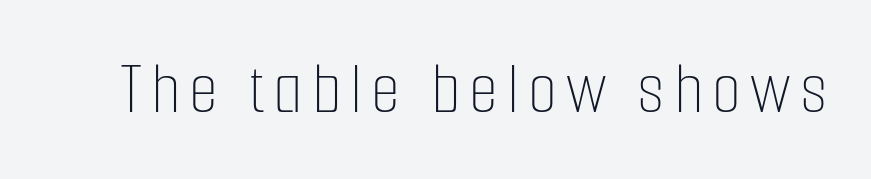
Q: Is the text bold? A: No.
Q: Is the text italic (slanted)? A: No, it is upright.
Q: Is the text underlined? A: No.
Q: Width (condensed, normal, or wide)? A: Condensed.
Q: Stroke contrast? A: Low.
Q: x-height? A: Medium.
Q: Monospaced? A: No.
